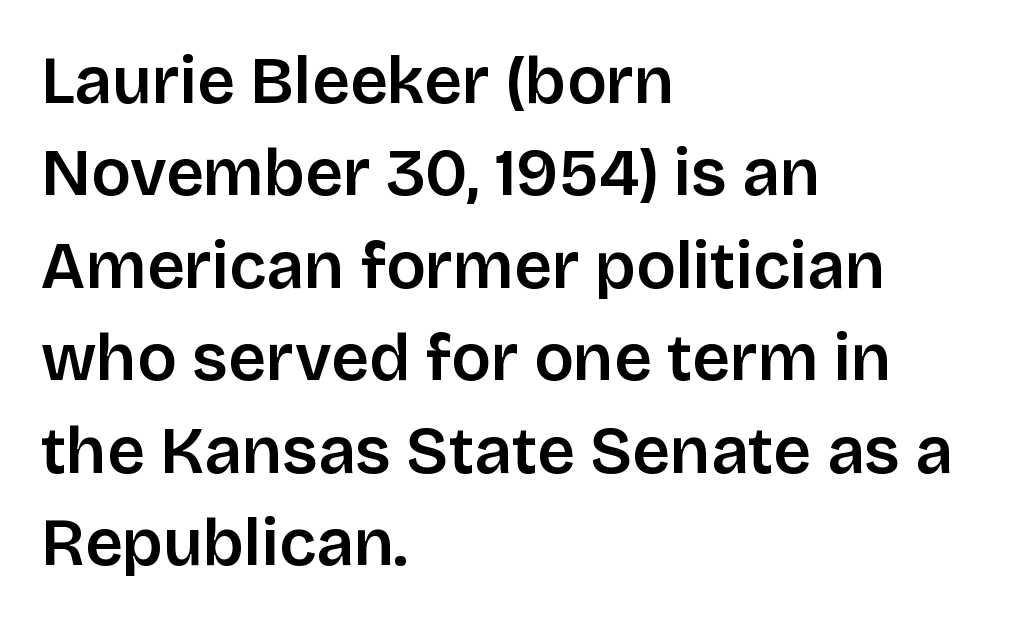
Q: Is the text italic (slanted)? A: No, it is upright.
Q: Is the typeface a serif or a sans-serif typeface? A: Sans-serif.
Q: Is the text underlined? A: No.
Q: How is the paragraph aligned? A: Left-aligned.
Q: Is the spacing between letters normal or unusually wide? A: Normal.
Q: Is the spacing between lines tight, normal or loose? A: Normal.
Q: Width (condensed, normal, or wide)? A: Normal.
Q: Stroke contrast? A: Low.
Q: x-height? A: Large.
Q: Monospaced? A: No.
